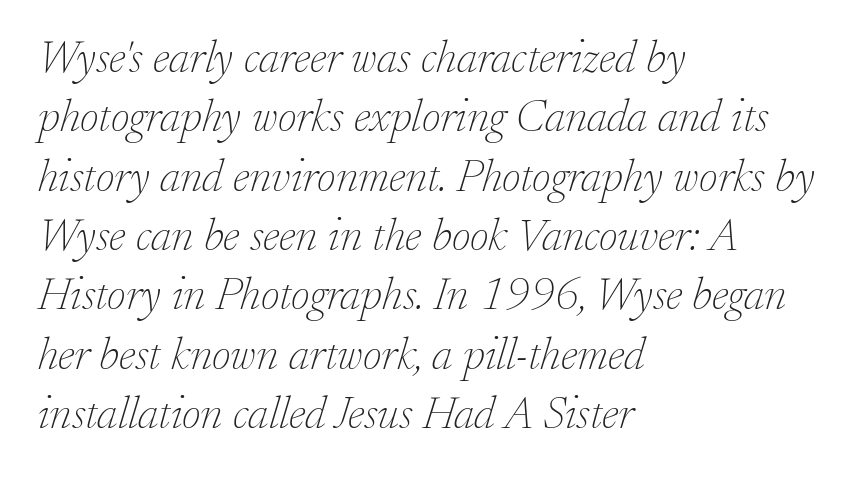
{"serif": "yes", "italic": "yes", "lean": "right", "slant_degrees": 17, "bold": "no", "weight": "thin", "width": "normal", "stroke_contrast": "low", "x_height": "small", "monospaced": "no", "underline": "no", "align": "left", "line_spacing": "normal", "line_spacing_ratio": 1.29, "letter_spacing": "normal", "letter_spacing_em": 0.0, "glyph_px": 46}
